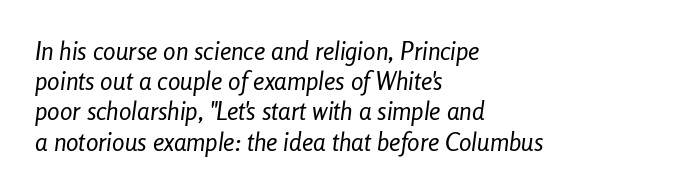
{"italic": "yes", "lean": "right", "slant_degrees": 8, "bold": "no", "underline": "no", "align": "left", "line_spacing_ratio": 1.21, "letter_spacing": "normal", "letter_spacing_em": 0.0, "glyph_px": 25}
